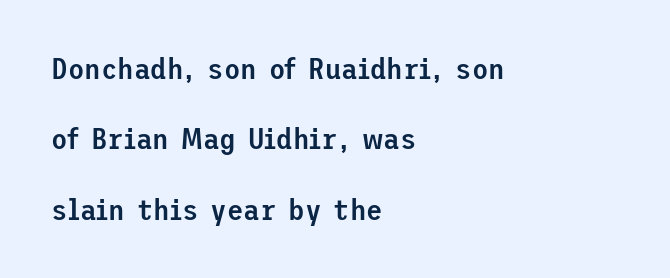
{"serif": "no", "italic": "no", "bold": "semi", "weight": "semibold", "width": "normal", "stroke_contrast": "low", "x_height": "medium", "underline": "no", "align": "left", "line_spacing": "loose", "line_spacing_ratio": 2.35, "letter_spacing": "normal", "letter_spacing_em": 0.0, "glyph_px": 30}
